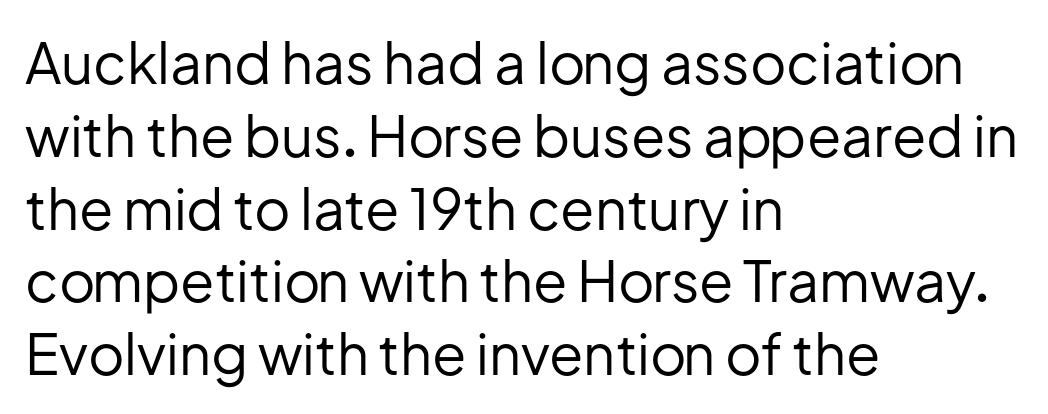
The image shows 56 px regular-weight sans-serif type, upright; set left-aligned, normal line spacing (1.3x), normal letter spacing, not underlined; low stroke contrast and a medium x-height.
